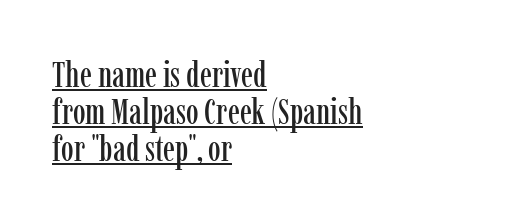
Summary of vertical rhythm: compact, with narrow interline spacing. The paragraph shown leans on its left margin. Spacing verdict: proportional, widths tailored to each character. Italic: no, the glyphs are upright roman. Inter-character spacing is left at the font's built-in metrics.
